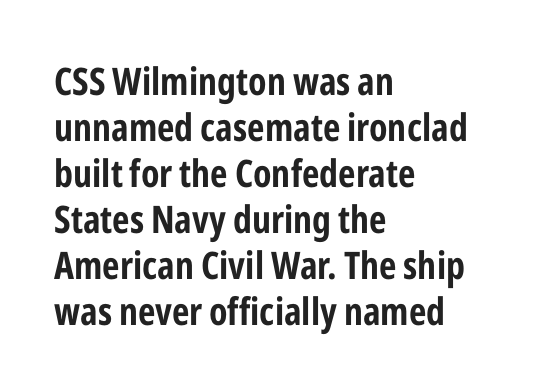
The image shows 38 px bold, condensed sans-serif type, upright; set left-aligned, line spacing 1.21x, normal letter spacing, not underlined; low stroke contrast and a medium x-height.
